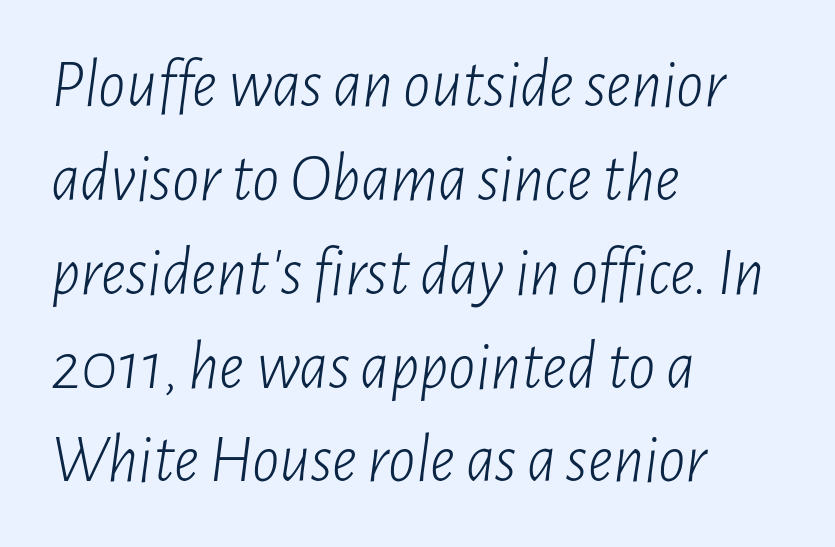
{"italic": "yes", "lean": "right", "slant_degrees": 7, "bold": "no", "weight": "light", "width": "condensed", "stroke_contrast": "low", "x_height": "medium", "monospaced": "no", "underline": "no", "align": "left", "line_spacing": "normal", "line_spacing_ratio": 1.38, "letter_spacing": "normal", "letter_spacing_em": 0.0, "glyph_px": 68}
